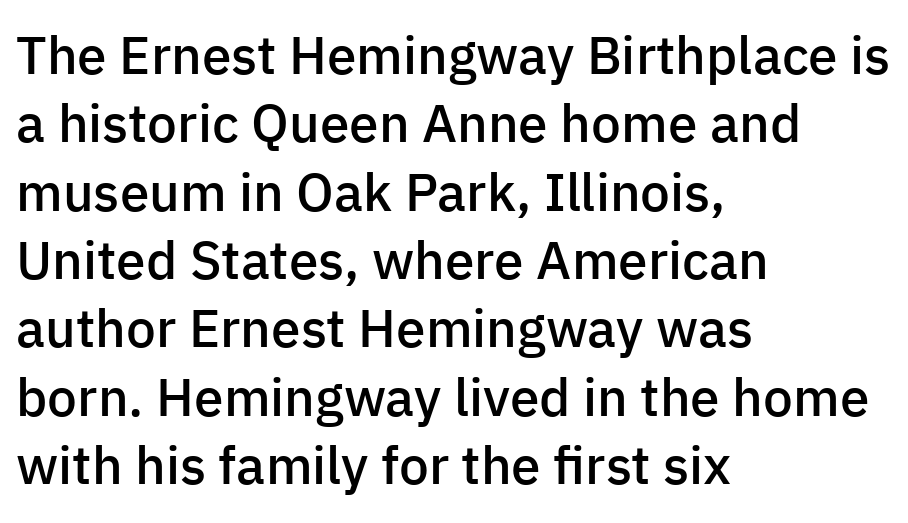
The designer left line spacing at the default. A clean baseline with only descenders dipping below it. Each letter keeps its own natural width here, so spacing adapts to shape. The font is running at a semibold setting, under full bold. Every character sits straight up, as roman type does. A classic flush-left, rag-right setting is used for this passage.
